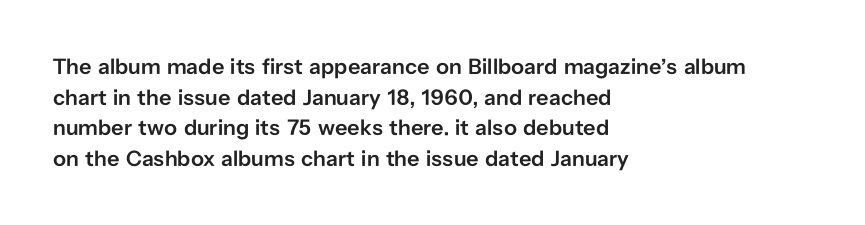
The image shows 22 px text type, upright; set left-aligned, normal line spacing (1.39x), normal letter spacing, not underlined.
